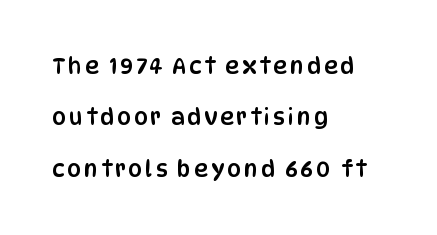
Q: Is the text italic (slanted)? A: No, it is upright.
Q: Is the text underlined? A: No.
Q: How is the paragraph aligned? A: Left-aligned.
Q: Is the spacing between lines tight, normal or loose? A: Loose.
